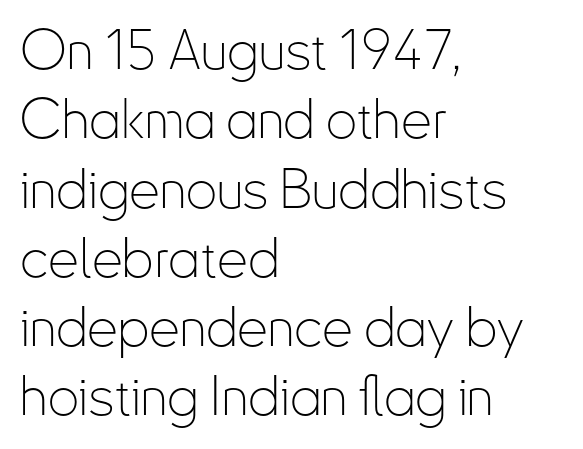
Q: Is the text bold? A: No.
Q: Is the text italic (slanted)? A: No, it is upright.
Q: Is the typeface a serif or a sans-serif typeface? A: Sans-serif.
Q: Is the text underlined? A: No.
Q: How is the paragraph aligned? A: Left-aligned.
Q: Is the spacing between letters normal or unusually wide? A: Normal.
Q: Is the spacing between lines tight, normal or loose? A: Normal.
Q: Width (condensed, normal, or wide)? A: Condensed.
Q: Stroke contrast? A: Low.
Q: x-height? A: Small.
Q: Monospaced? A: No.
